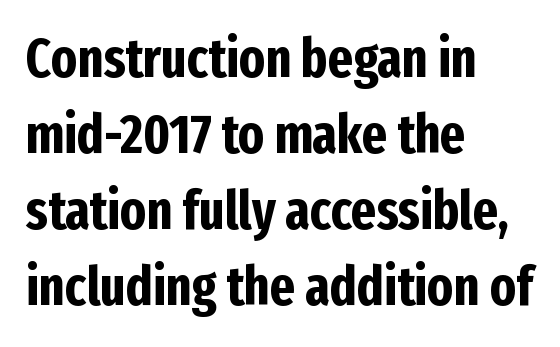
Q: Is the text bold? A: Yes.
Q: Is the text italic (slanted)? A: No, it is upright.
Q: Is the typeface a serif or a sans-serif typeface? A: Sans-serif.
Q: Is the text underlined? A: No.
Q: How is the paragraph aligned? A: Left-aligned.
Q: Is the spacing between letters normal or unusually wide? A: Normal.
Q: Is the spacing between lines tight, normal or loose? A: Normal.
Q: Width (condensed, normal, or wide)? A: Condensed.
Q: Stroke contrast? A: Low.
Q: x-height? A: Medium.
Q: Monospaced? A: No.
